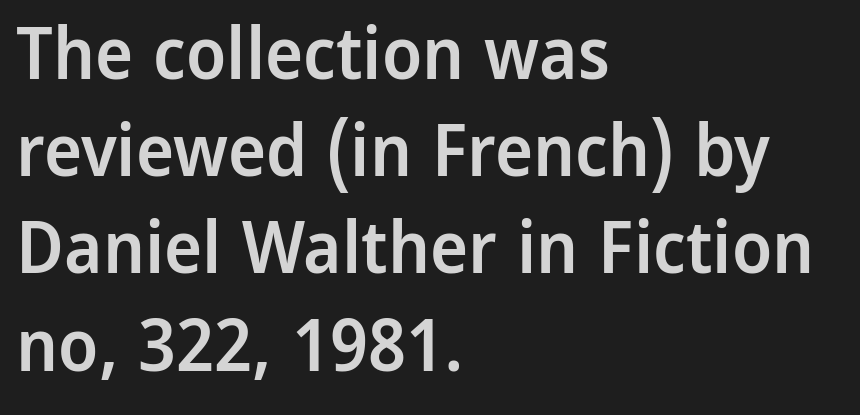
{"serif": "no", "italic": "no", "bold": "semi", "weight": "semibold", "width": "normal", "stroke_contrast": "low", "x_height": "medium", "monospaced": "no", "underline": "no", "align": "left", "line_spacing": "normal", "line_spacing_ratio": 1.35, "letter_spacing": "normal", "letter_spacing_em": 0.0, "glyph_px": 72}
